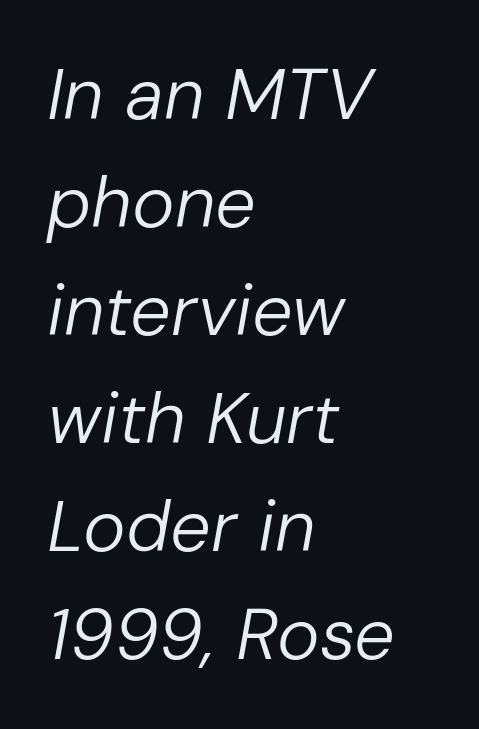
Q: Is the text bold? A: No.
Q: Is the text italic (slanted)? A: Yes, it leans right by about 10 degrees.
Q: Is the text underlined? A: No.
Q: How is the paragraph aligned? A: Left-aligned.
Q: Is the spacing between letters normal or unusually wide? A: Normal.
Q: Is the spacing between lines tight, normal or loose? A: Normal.
Q: Width (condensed, normal, or wide)? A: Normal.
Q: Stroke contrast? A: Low.
Q: x-height? A: Medium.
Q: Monospaced? A: No.
